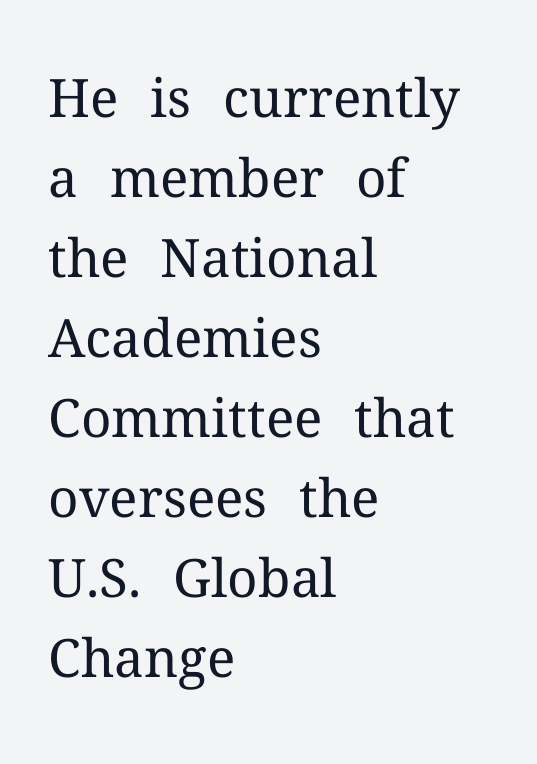
Serif or sans? Serif — the stroke terminals have little feet. The specimen omits any rule beneath the text block's lines. Vertical strokes here are truly vertical. This block has exactly the height ordinary leading produces. Compared with typical body copy, the letter spacing here is the same.
